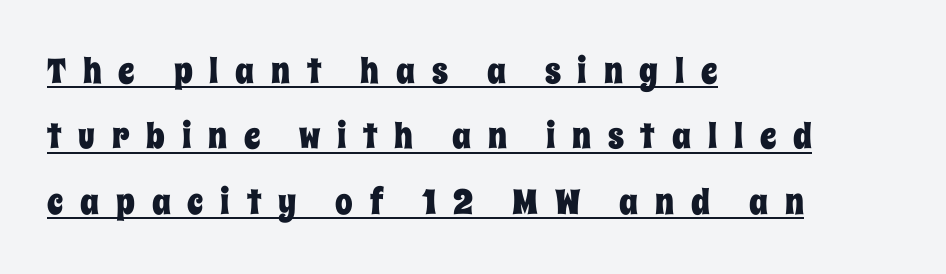
{"italic": "no", "width": "condensed", "stroke_contrast": "low", "x_height": "large", "monospaced": "no", "underline": "yes", "align": "left", "line_spacing_ratio": 1.87, "letter_spacing": "wide", "letter_spacing_em": 0.48, "glyph_px": 35}
